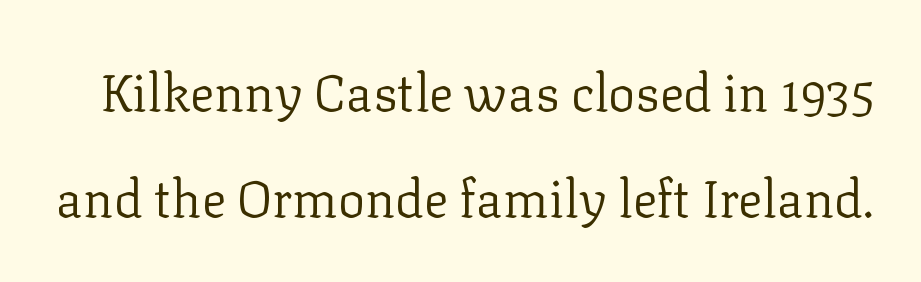
{"serif": "yes", "italic": "no", "bold": "no", "weight": "regular", "width": "normal", "stroke_contrast": "low", "x_height": "medium", "monospaced": "no", "underline": "no", "line_spacing": "loose", "line_spacing_ratio": 2.08, "letter_spacing": "normal", "letter_spacing_em": 0.0, "glyph_px": 51}
